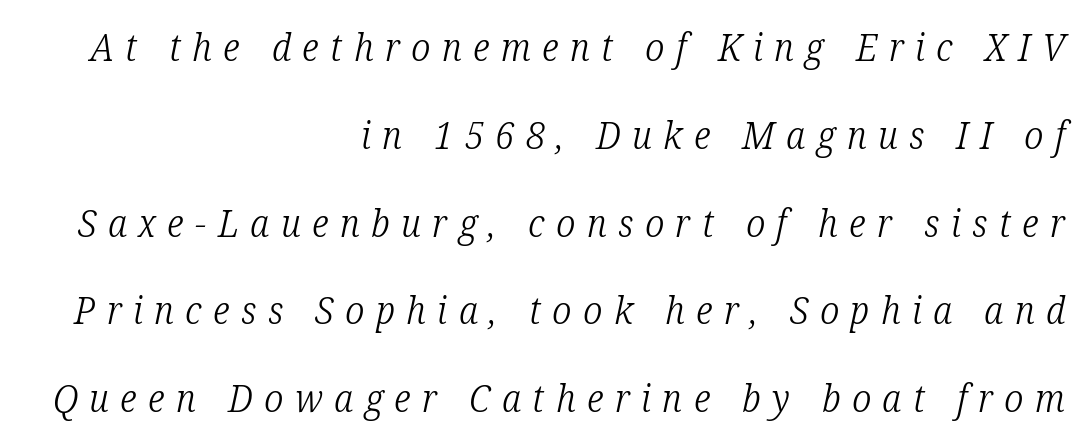
{"serif": "yes", "italic": "yes", "lean": "right", "slant_degrees": 12, "bold": "no", "weight": "light", "width": "condensed", "stroke_contrast": "low", "x_height": "medium", "monospaced": "no", "underline": "no", "align": "right", "line_spacing": "loose", "line_spacing_ratio": 2.31, "letter_spacing": "wide", "letter_spacing_em": 0.3, "glyph_px": 38}
